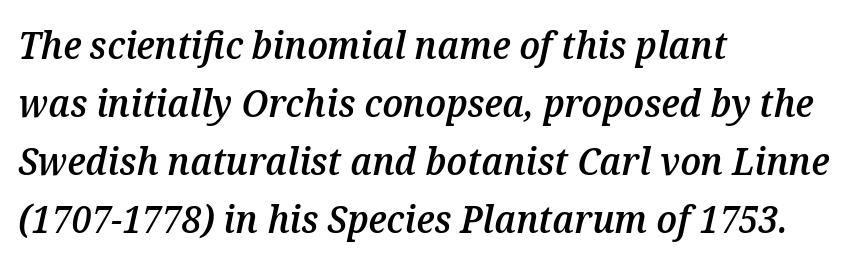
The image shows 38 px semibold type, italic (leaning right); set left-aligned, normal line spacing (1.53x), normal letter spacing, not underlined; medium stroke contrast and a medium x-height.
